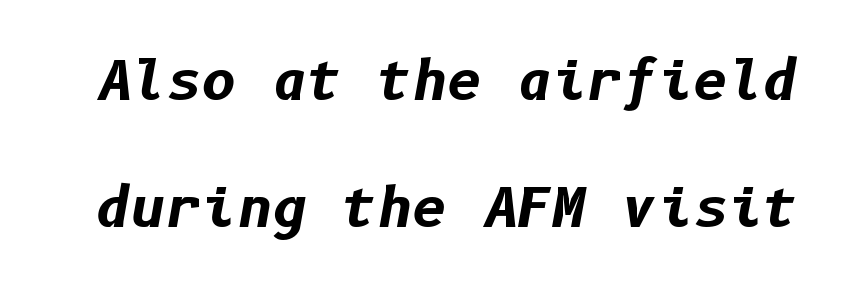
Q: Is the text bold? A: Yes.
Q: Is the text italic (slanted)? A: Yes, it leans right by about 10 degrees.
Q: Is the text underlined? A: No.
Q: Is the spacing between letters normal or unusually wide? A: Normal.
Q: Is the spacing between lines tight, normal or loose? A: Loose.
Q: Width (condensed, normal, or wide)? A: Normal.
Q: Stroke contrast? A: Low.
Q: x-height? A: Medium.
